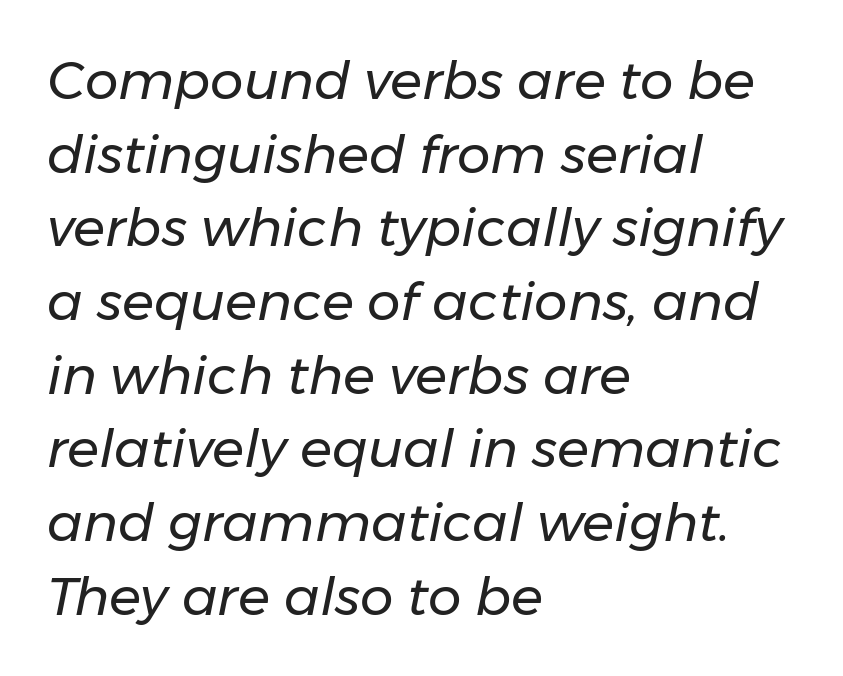
{"italic": "yes", "lean": "right", "slant_degrees": 11, "bold": "no", "weight": "regular", "width": "normal", "stroke_contrast": "low", "x_height": "medium", "monospaced": "no", "underline": "no", "align": "left", "line_spacing": "normal", "line_spacing_ratio": 1.39, "letter_spacing": "normal", "letter_spacing_em": 0.0, "glyph_px": 53}
